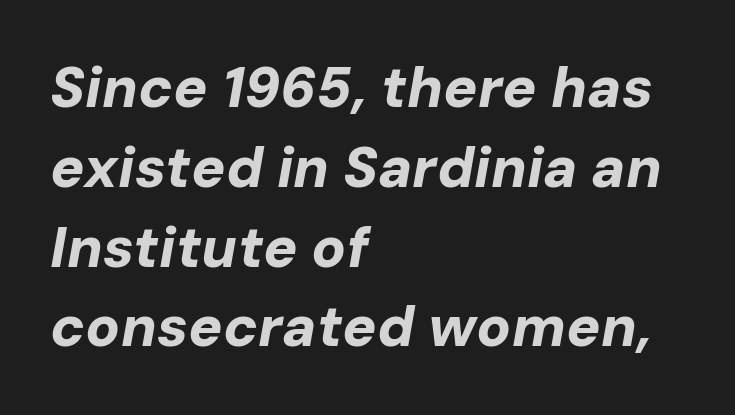
The image shows 57 px bold type, italic (leaning right); set left-aligned, normal line spacing (1.4x), normal letter spacing, not underlined; low stroke contrast and a medium x-height.
